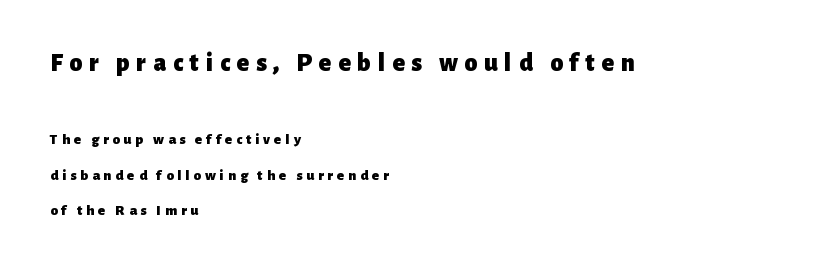
The image shows 26 px bold type, upright; set left-aligned, loose line spacing (2.36x), unusually wide letter spacing (+0.26 em), not underlined; the first (top) block is 1.73x larger.
